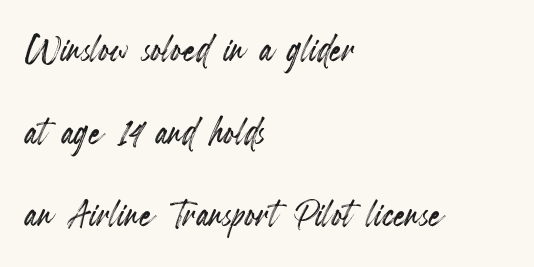
Note the varied advance widths — an 'i' is clearly narrower than an 'm'. The face used here is rendered with its standard letterfit. Does the copy run flush right? No — it runs flush left.
